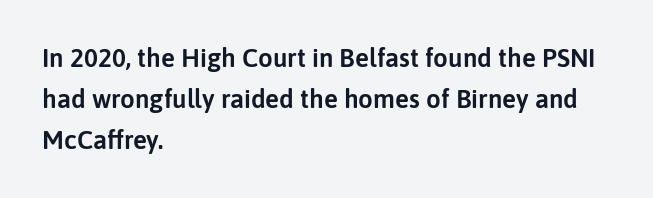
{"italic": "no", "underline": "no", "align": "left", "line_spacing": "normal", "line_spacing_ratio": 1.58, "letter_spacing": "normal", "letter_spacing_em": 0.0, "glyph_px": 26}
